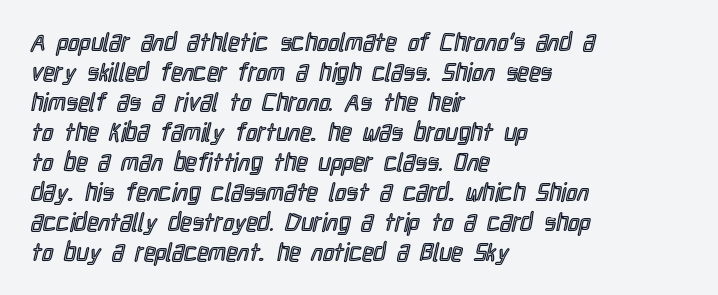
Only glyphs here, with clear space below each row. Does the copy run flush right? No — it runs flush left. The letters sit at their default tracking, neither squeezed nor spread.
